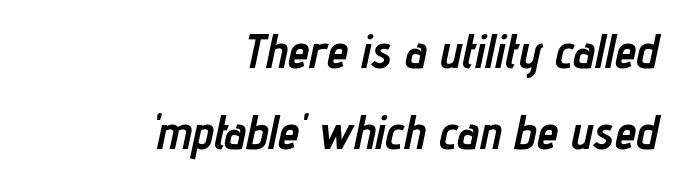
{"italic": "yes", "lean": "right", "slant_degrees": 12, "bold": "yes", "weight": "semibold", "width": "condensed", "stroke_contrast": "low", "x_height": "medium", "monospaced": "no", "underline": "no", "align": "right", "line_spacing": "normal", "line_spacing_ratio": 1.69, "letter_spacing": "normal", "letter_spacing_em": 0.0, "glyph_px": 48}
